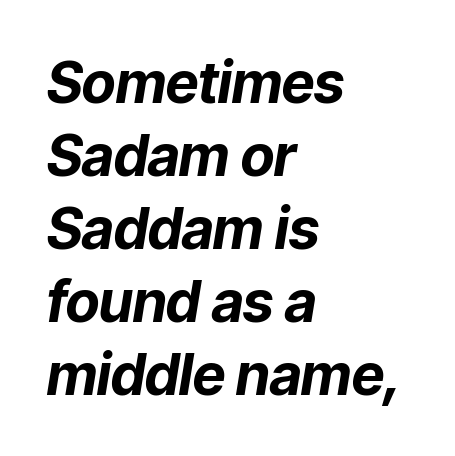
The image shows 57 px bold type, italic (leaning right); set left-aligned, normal line spacing (1.28x), normal letter spacing, not underlined; low stroke contrast and a medium x-height.
